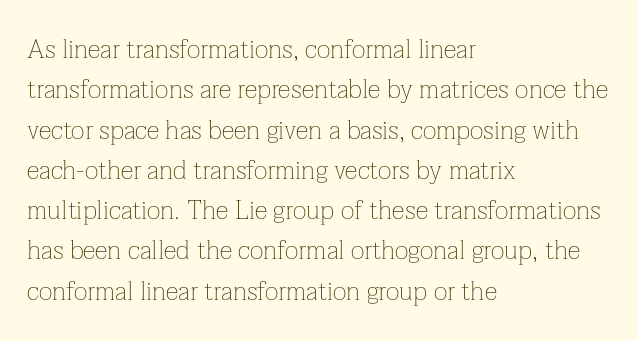
{"italic": "no", "bold": "no", "underline": "no", "align": "left", "line_spacing": "normal", "line_spacing_ratio": 1.55, "letter_spacing": "normal", "letter_spacing_em": 0.0, "glyph_px": 26}
